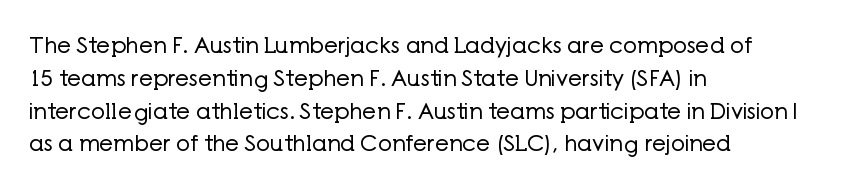
{"italic": "no", "bold": "no", "underline": "no", "align": "left", "line_spacing": "normal", "line_spacing_ratio": 1.49, "letter_spacing": "normal", "letter_spacing_em": 0.0, "glyph_px": 22}
